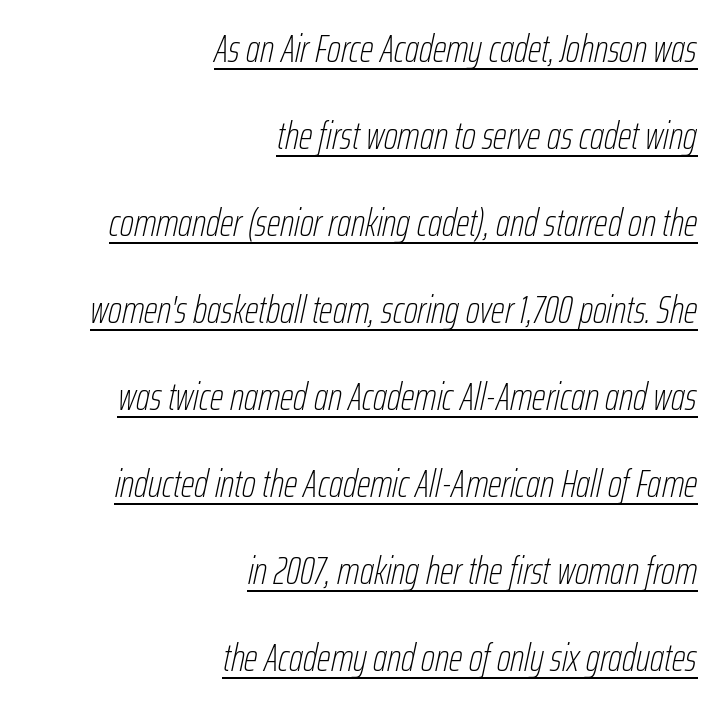
{"italic": "yes", "lean": "right", "slant_degrees": 12, "bold": "no", "weight": "thin", "width": "condensed", "stroke_contrast": "low", "x_height": "medium", "monospaced": "no", "underline": "yes", "align": "right", "line_spacing": "loose", "line_spacing_ratio": 2.23, "letter_spacing": "normal", "letter_spacing_em": 0.0, "glyph_px": 39}
